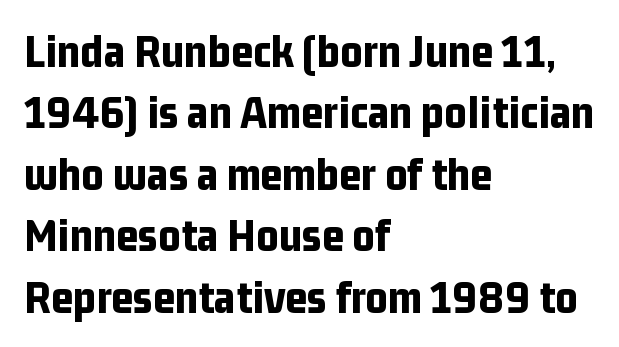
Q: Is the text bold? A: Yes.
Q: Is the text italic (slanted)? A: No, it is upright.
Q: Is the typeface a serif or a sans-serif typeface? A: Sans-serif.
Q: Is the text underlined? A: No.
Q: How is the paragraph aligned? A: Left-aligned.
Q: Is the spacing between letters normal or unusually wide? A: Normal.
Q: Is the spacing between lines tight, normal or loose? A: Normal.
Q: Width (condensed, normal, or wide)? A: Condensed.
Q: Stroke contrast? A: Low.
Q: x-height? A: Medium.
Q: Monospaced? A: No.
